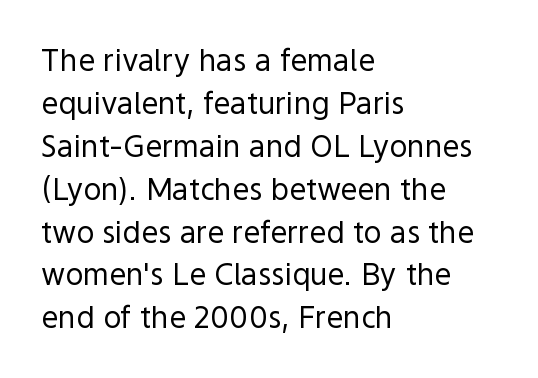
Q: Is the text bold? A: No.
Q: Is the text italic (slanted)? A: No, it is upright.
Q: Is the typeface a serif or a sans-serif typeface? A: Sans-serif.
Q: Is the text underlined? A: No.
Q: How is the paragraph aligned? A: Left-aligned.
Q: Is the spacing between letters normal or unusually wide? A: Normal.
Q: Is the spacing between lines tight, normal or loose? A: Normal.
Q: Width (condensed, normal, or wide)? A: Normal.
Q: x-height? A: Medium.
Q: Monospaced? A: No.
